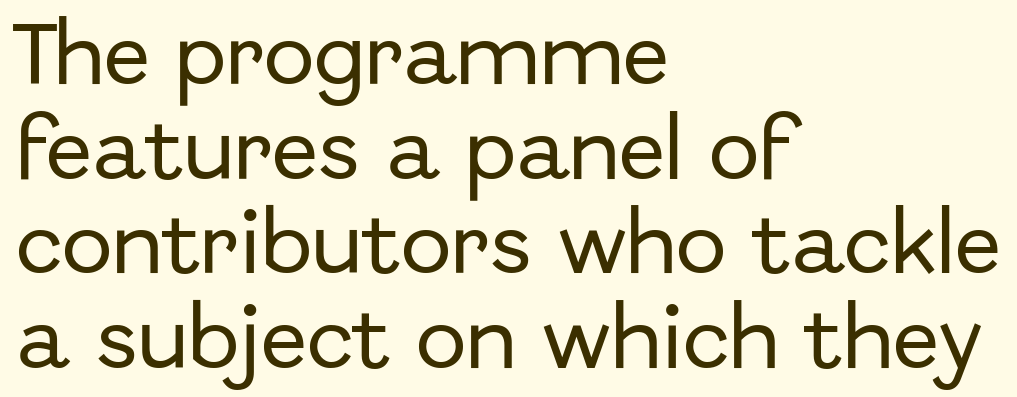
Q: Is the text italic (slanted)? A: No, it is upright.
Q: Is the typeface a serif or a sans-serif typeface? A: Sans-serif.
Q: Is the text underlined? A: No.
Q: How is the paragraph aligned? A: Left-aligned.
Q: Is the spacing between letters normal or unusually wide? A: Normal.
Q: Is the spacing between lines tight, normal or loose? A: Normal.
Q: Width (condensed, normal, or wide)? A: Normal.
Q: Stroke contrast? A: Low.
Q: x-height? A: Medium.
Q: Monospaced? A: No.
